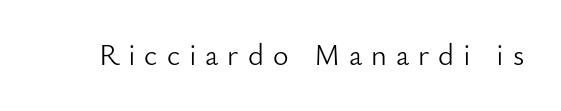
The image shows 30 px light sans-serif type, upright; set unusually wide letter spacing (+0.3 em), not underlined; low stroke contrast and a small x-height.
